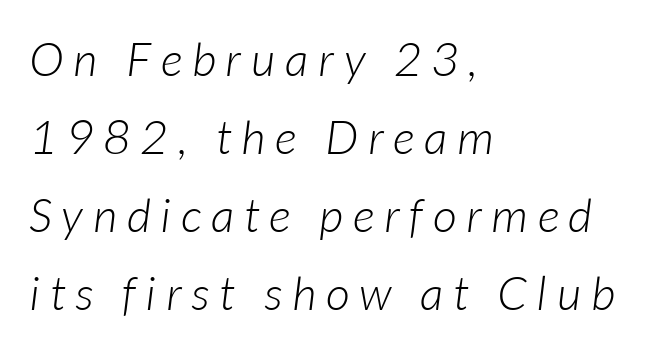
The image shows 47 px light type, italic (leaning right); set left-aligned, normal line spacing (1.66x), unusually wide letter spacing (+0.21 em), not underlined; low stroke contrast and a medium x-height.
